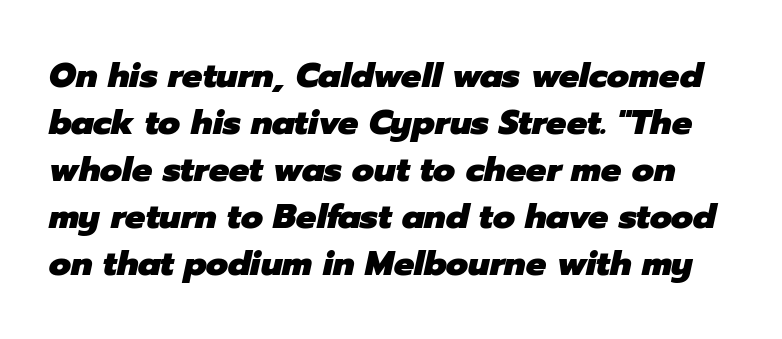
Q: Is the text bold? A: Yes.
Q: Is the text italic (slanted)? A: Yes, it leans right by about 12 degrees.
Q: Is the text underlined? A: No.
Q: Is the spacing between letters normal or unusually wide? A: Normal.
Q: Is the spacing between lines tight, normal or loose? A: Normal.
Q: Width (condensed, normal, or wide)? A: Normal.
Q: Stroke contrast? A: Low.
Q: x-height? A: Medium.
Q: Monospaced? A: No.
